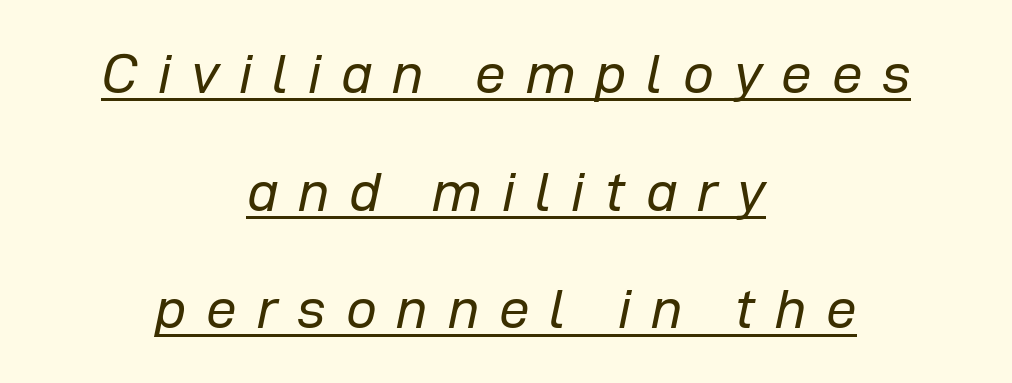
Q: Is the text bold? A: No.
Q: Is the text italic (slanted)? A: Yes, it leans right by about 12 degrees.
Q: Is the text underlined? A: Yes.
Q: How is the paragraph aligned? A: Centered.
Q: Is the spacing between letters normal or unusually wide? A: Unusually wide.
Q: Is the spacing between lines tight, normal or loose? A: Loose.
Q: Width (condensed, normal, or wide)? A: Normal.
Q: Stroke contrast? A: Low.
Q: x-height? A: Medium.
Q: Monospaced? A: No.
